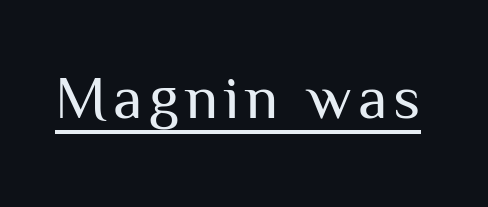
A continuous stroke trails under the words, as in a hyperlink. Rendered with straight, roman letterforms. The face used here is a sans, in the tradition of grotesques and geometrics. Note the varied advance widths — an 'i' is clearly narrower than an 'm'.
